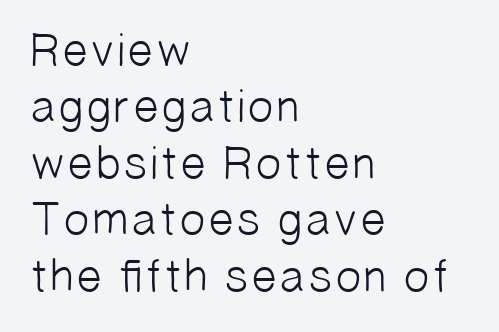
{"serif": "no", "bold": "no", "weight": "light", "width": "normal", "stroke_contrast": "low", "x_height": "medium", "monospaced": "no", "underline": "no", "align": "left", "line_spacing_ratio": 1.2, "letter_spacing": "normal", "letter_spacing_em": 0.0, "glyph_px": 47}
